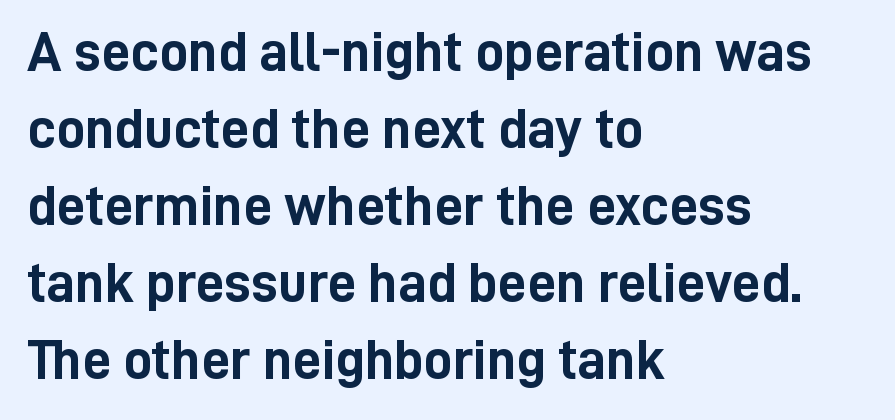
{"serif": "no", "italic": "no", "bold": "yes", "weight": "semibold", "width": "condensed", "stroke_contrast": "low", "x_height": "medium", "monospaced": "no", "underline": "no", "align": "left", "line_spacing": "normal", "line_spacing_ratio": 1.35, "letter_spacing": "normal", "letter_spacing_em": 0.0, "glyph_px": 57}
